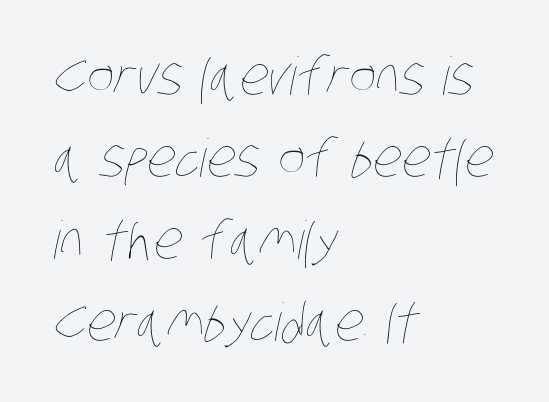
Q: Is the text bold? A: No.
Q: Is the text underlined? A: No.
Q: How is the paragraph aligned? A: Left-aligned.
Q: Is the spacing between letters normal or unusually wide? A: Normal.
Q: Is the spacing between lines tight, normal or loose? A: Normal.
Q: Width (condensed, normal, or wide)? A: Condensed.
Q: Stroke contrast? A: Low.
Q: x-height? A: Large.
Q: Monospaced? A: No.
